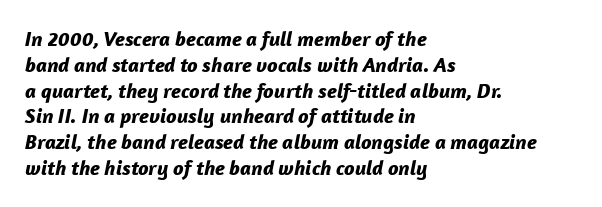
{"italic": "yes", "lean": "right", "slant_degrees": 12, "bold": "yes", "underline": "no", "align": "left", "line_spacing_ratio": 1.23, "letter_spacing": "normal", "letter_spacing_em": 0.0, "glyph_px": 21}
